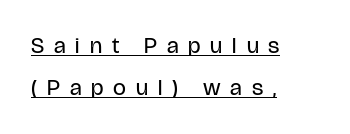
{"italic": "no", "bold": "no", "underline": "yes", "align": "left", "line_spacing_ratio": 1.83, "letter_spacing": "wide", "letter_spacing_em": 0.43, "glyph_px": 23}
